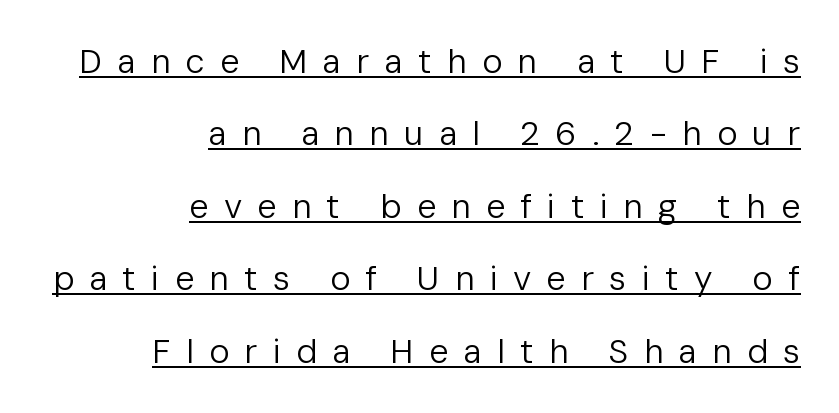
Proportional: the letters do not fall into vertical columns. No extra ink here — the face is not bold. The rendering inserts visible extra space after every character. The string is rendered with underlining switched on.
